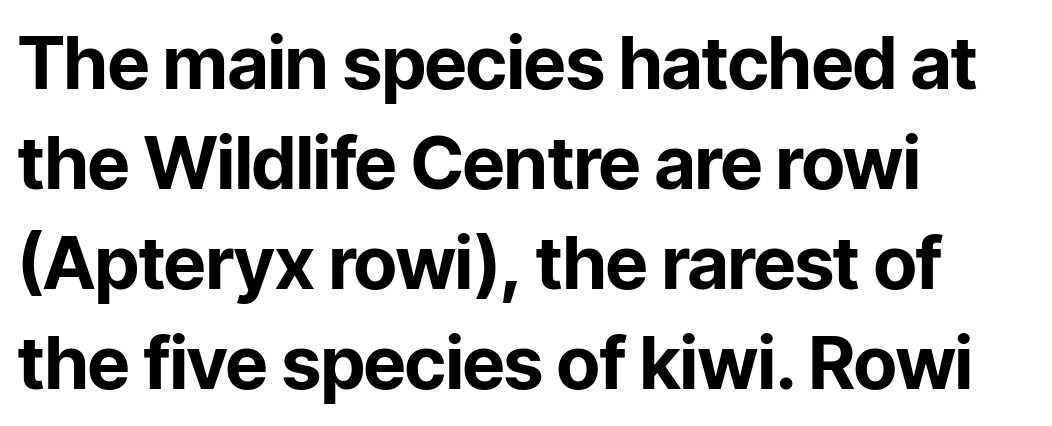
The image shows 73 px bold sans-serif type, upright; set left-aligned, normal line spacing (1.37x), normal letter spacing, not underlined; low stroke contrast and a medium x-height.
